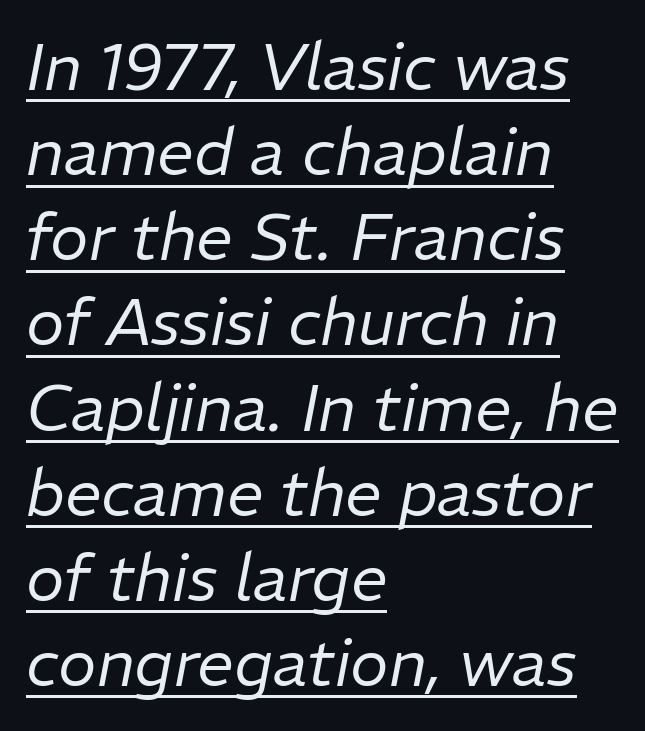
The image shows 65 px regular-weight type, italic (leaning right); set left-aligned, normal line spacing (1.31x), normal letter spacing, underlined; low stroke contrast and a medium x-height.
